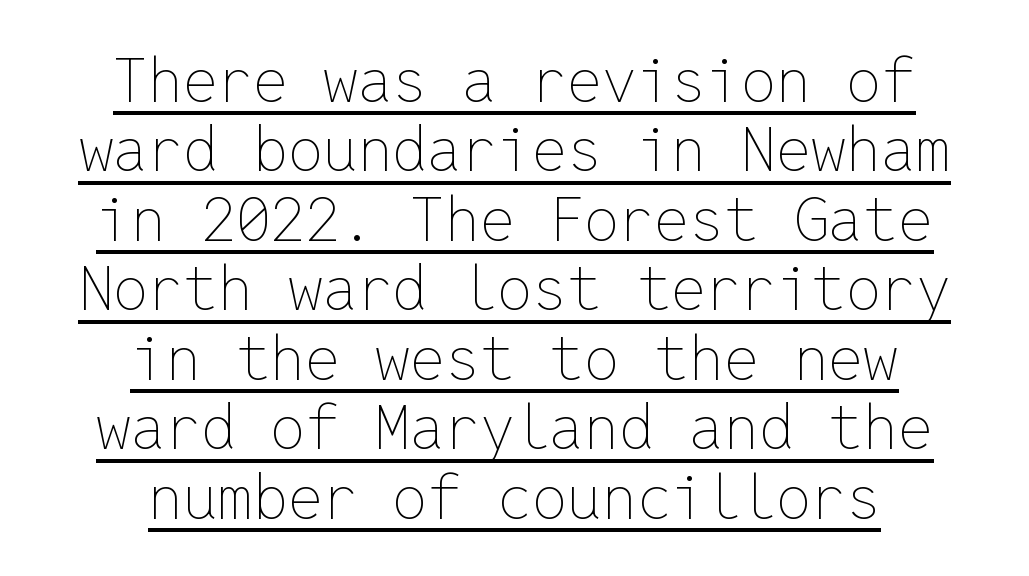
Students, observe: this is what under-led, compact text looks like. The lettering is marked with a stroke running underneath it. Note the uniform advance width — an 'i' takes as much space as an 'm'. Default kerning and tracking; the words read as compact shapes.
